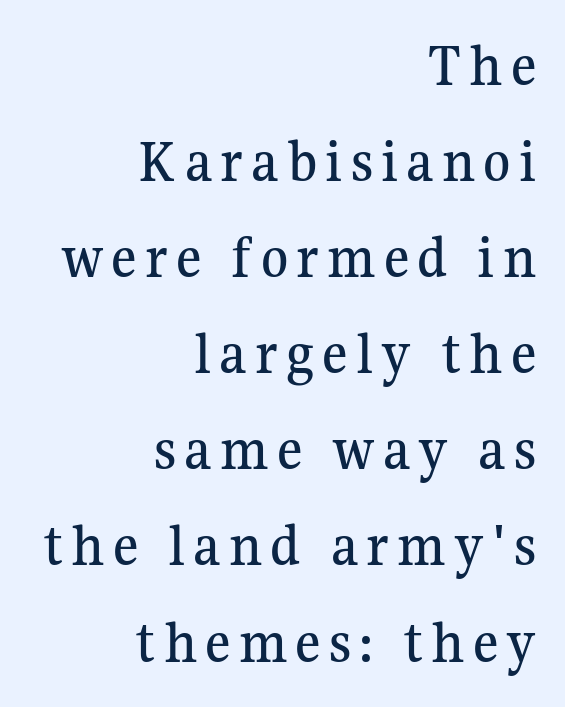
The image shows 62 px serif type, upright; set right-aligned, normal line spacing (1.55x), not underlined; medium stroke contrast and a medium x-height.
